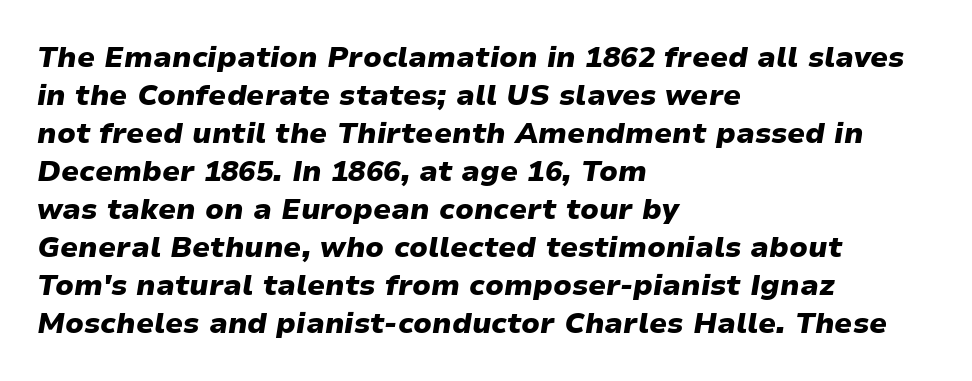
Q: Is the text bold? A: Yes.
Q: Is the text italic (slanted)? A: Yes, it leans right by about 9 degrees.
Q: Is the text underlined? A: No.
Q: How is the paragraph aligned? A: Left-aligned.
Q: Is the spacing between letters normal or unusually wide? A: Normal.
Q: Is the spacing between lines tight, normal or loose? A: Normal.
Q: Width (condensed, normal, or wide)? A: Normal.
Q: Stroke contrast? A: Low.
Q: x-height? A: Medium.
Q: Monospaced? A: No.
